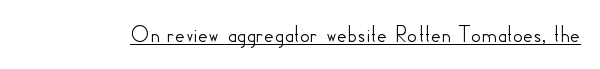
The image shows 24 px text type, upright; set normal letter spacing, underlined.
